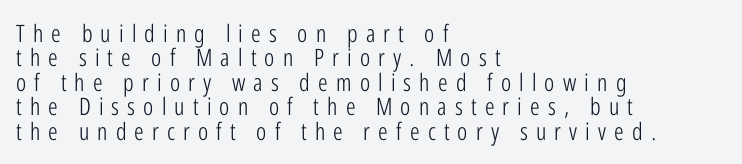
Q: Is the text bold? A: No.
Q: Is the text italic (slanted)? A: No, it is upright.
Q: Is the text underlined? A: No.
Q: How is the paragraph aligned? A: Left-aligned.
Q: Is the spacing between letters normal or unusually wide? A: Unusually wide.
Q: Is the spacing between lines tight, normal or loose? A: Tight.
